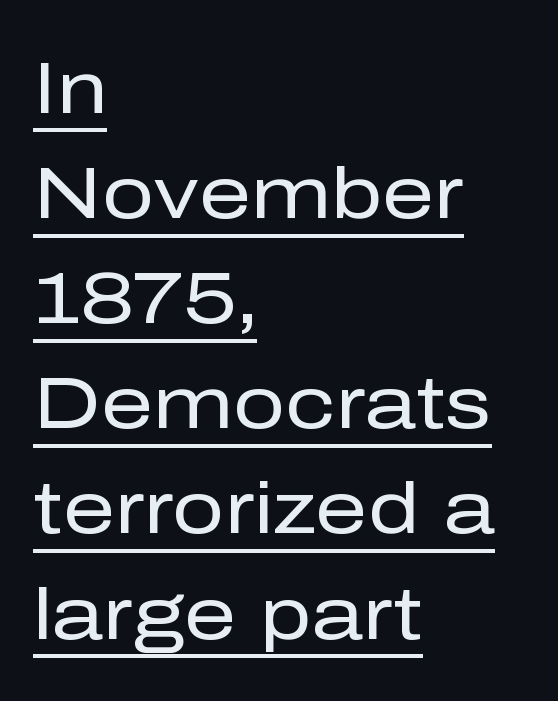
Q: Is the text bold? A: No.
Q: Is the text italic (slanted)? A: No, it is upright.
Q: Is the typeface a serif or a sans-serif typeface? A: Sans-serif.
Q: Is the text underlined? A: Yes.
Q: How is the paragraph aligned? A: Left-aligned.
Q: Is the spacing between letters normal or unusually wide? A: Normal.
Q: Is the spacing between lines tight, normal or loose? A: Normal.
Q: Width (condensed, normal, or wide)? A: Normal.
Q: Stroke contrast? A: Low.
Q: x-height? A: Medium.
Q: Monospaced? A: No.
